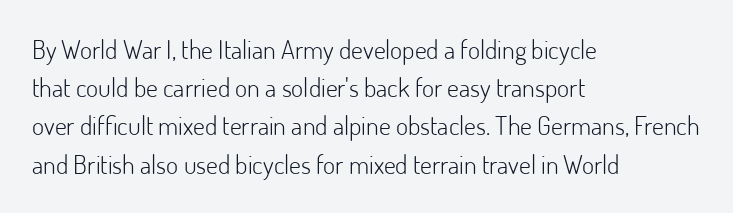
The vertical gap from one line to the next is medium. Quick note: underline off. The characters are drawn with everyday or finer stroke widths. A typesetter would mark this as roman, not italic. Caption: multi-line text, flush left, ragged right.
